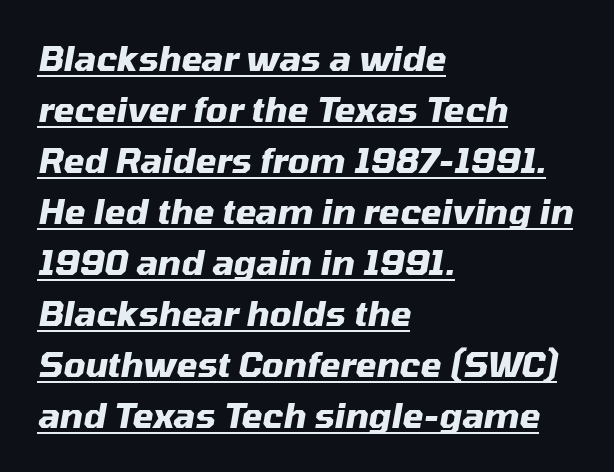
The image shows 34 px heavy type, italic (leaning right); set left-aligned, normal line spacing (1.5x), normal letter spacing, underlined; medium stroke contrast and a medium x-height.
